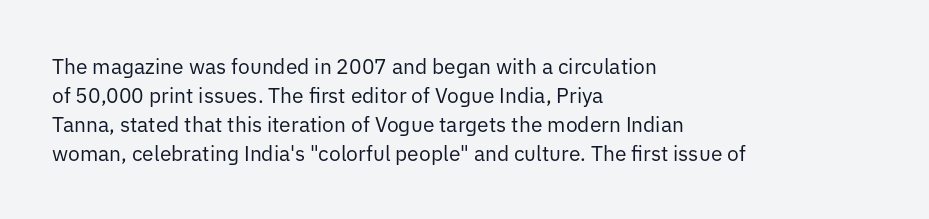
The image shows 21 px text type, upright; set left-aligned, normal line spacing (1.38x), normal letter spacing, not underlined.
